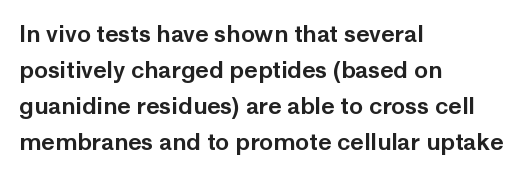
{"italic": "no", "underline": "no", "align": "left", "line_spacing": "normal", "line_spacing_ratio": 1.56, "letter_spacing": "normal", "letter_spacing_em": 0.0, "glyph_px": 23}
